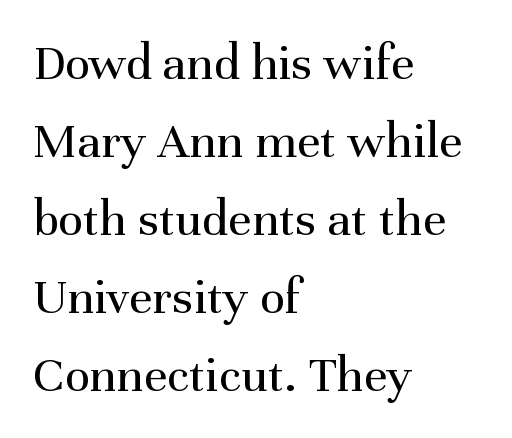
{"serif": "yes", "italic": "no", "bold": "no", "weight": "regular", "width": "normal", "stroke_contrast": "medium", "x_height": "medium", "monospaced": "no", "underline": "no", "align": "left", "line_spacing": "normal", "line_spacing_ratio": 1.5, "letter_spacing": "normal", "letter_spacing_em": 0.0, "glyph_px": 52}
